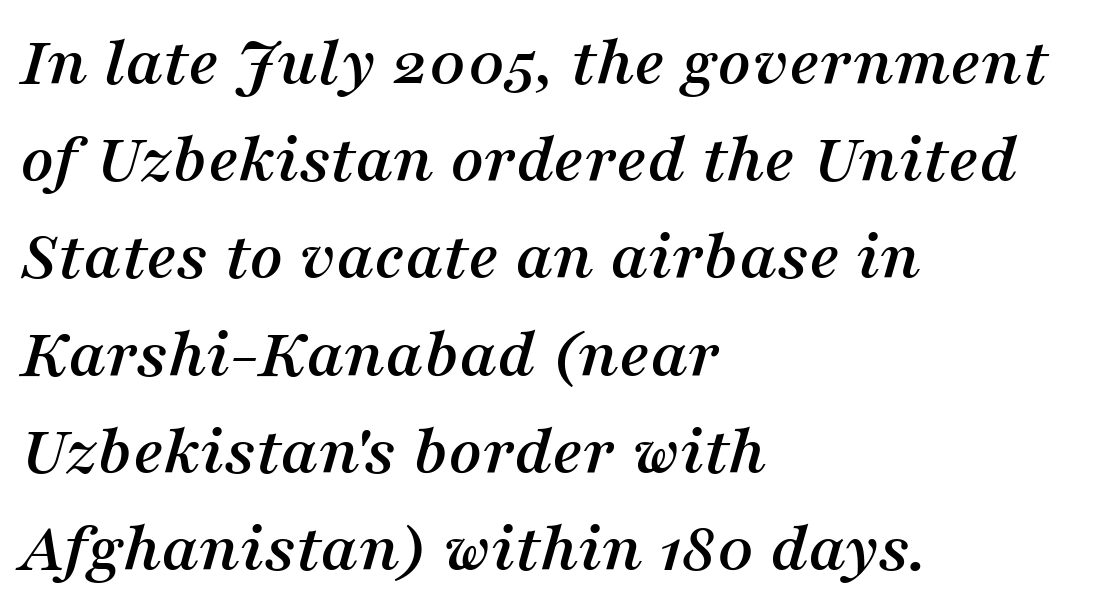
Q: Is the text italic (slanted)? A: Yes, it leans right by about 16 degrees.
Q: Is the typeface a serif or a sans-serif typeface? A: Serif.
Q: Is the text underlined? A: No.
Q: How is the paragraph aligned? A: Left-aligned.
Q: Is the spacing between letters normal or unusually wide? A: Normal.
Q: Is the spacing between lines tight, normal or loose? A: Normal.
Q: Width (condensed, normal, or wide)? A: Normal.
Q: Stroke contrast? A: Medium.
Q: x-height? A: Medium.
Q: Monospaced? A: No.
